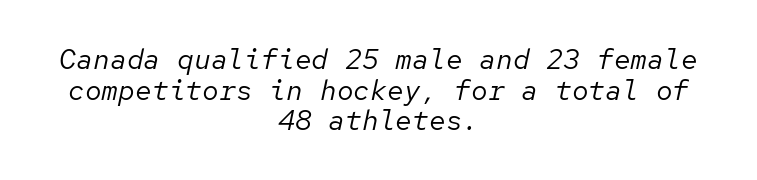
Q: Is the text bold? A: No.
Q: Is the text italic (slanted)? A: Yes, it leans right by about 12 degrees.
Q: Is the text underlined? A: No.
Q: How is the paragraph aligned? A: Centered.
Q: Is the spacing between letters normal or unusually wide? A: Normal.
Q: Is the spacing between lines tight, normal or loose? A: Tight.
Q: Width (condensed, normal, or wide)? A: Normal.
Q: Stroke contrast? A: Low.
Q: x-height? A: Medium.
Q: Monospaced? A: Yes.
